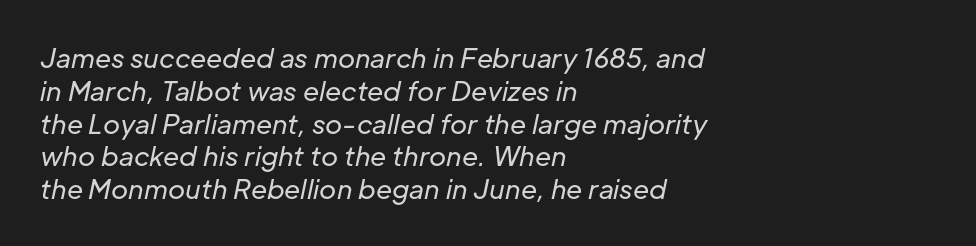
The image shows 26 px text type, italic (leaning right); set left-aligned, normal line spacing (1.26x), normal letter spacing, not underlined.
